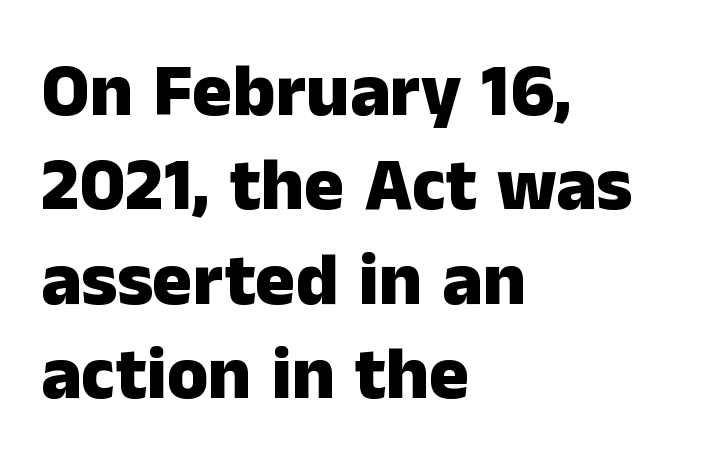
Strokes here are thick enough to call this a true bold. Typeset ragged right — the left edge is the straight one. Between one letter and the next there's only the usual sliver of space. This is roman type, the default non-slanted kind. In terms of leading, this rendering sits right in the middle.
